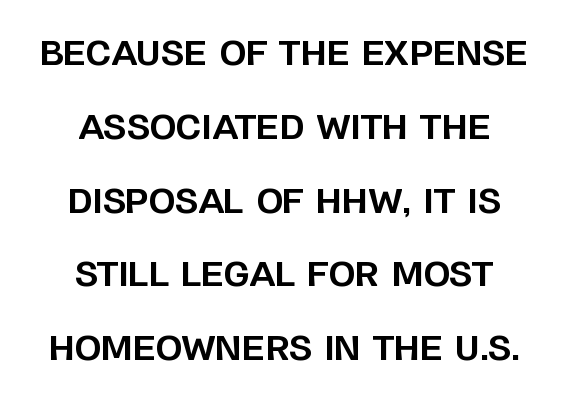
The image shows 34 px bold sans-serif type, upright; set loose line spacing (2.17x), normal letter spacing, not underlined; low stroke contrast and a large x-height.
